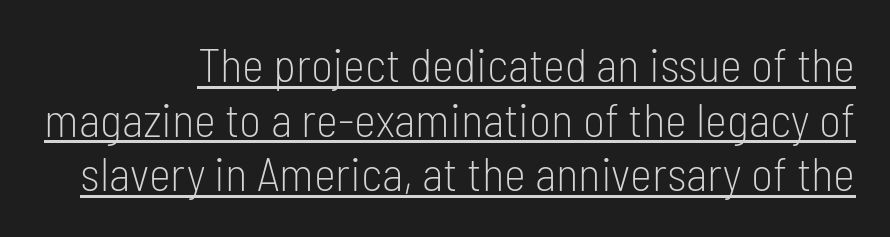
The image shows 47 px light, condensed sans-serif type, upright; set line spacing 1.16x, normal letter spacing, underlined; low stroke contrast and a medium x-height.
